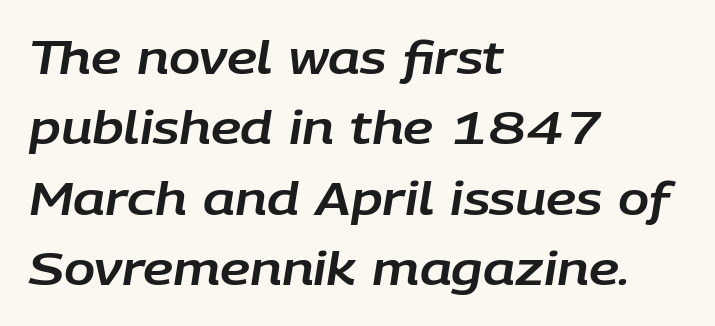
The image shows 46 px text type, italic (leaning right); set left-aligned, normal line spacing (1.53x), normal letter spacing, not underlined; low stroke contrast and a large x-height.
